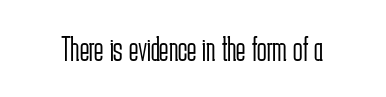
Nope, no serifs anywhere on these letters. The foot of each line stays bare and open. Proportional: the letters do not fall into vertical columns. Characters remain perfectly vertical along every line. The type is set solid horizontally, with unmodified tracking.
